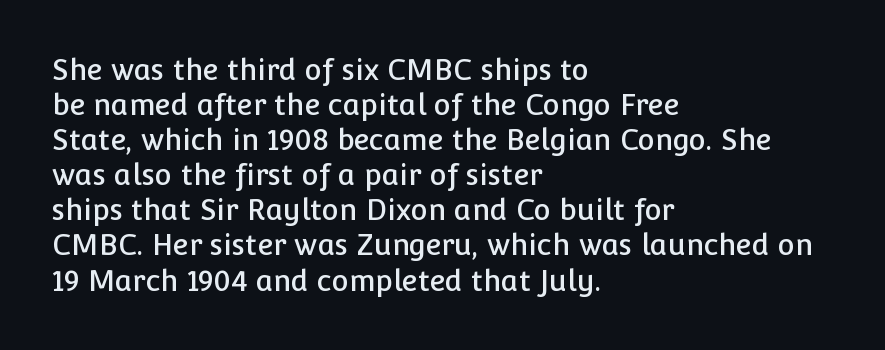
Q: Is the text italic (slanted)? A: No, it is upright.
Q: Is the typeface a serif or a sans-serif typeface? A: Sans-serif.
Q: Is the text underlined? A: No.
Q: How is the paragraph aligned? A: Left-aligned.
Q: Is the spacing between letters normal or unusually wide? A: Normal.
Q: Width (condensed, normal, or wide)? A: Normal.
Q: Stroke contrast? A: Low.
Q: x-height? A: Medium.
Q: Monospaced? A: No.
